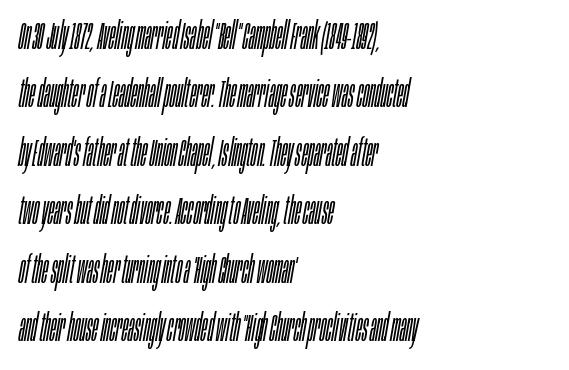
No chunkiness to these letters — they're not bold. Compared with ordinary roman type, these characters are visibly tilted. Any mark beneath the type? The region is blank. The line-height multiplier appears to be the usual default.
